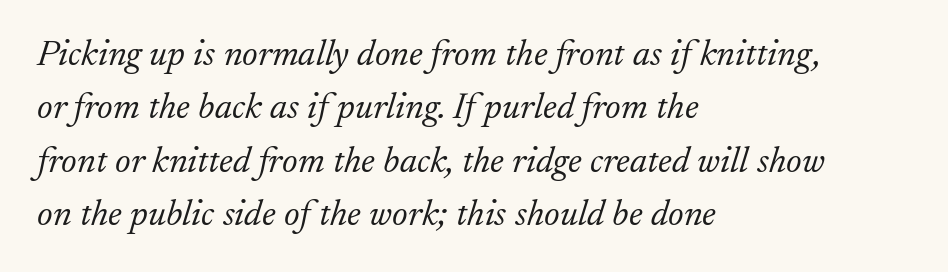
{"serif": "yes", "italic": "yes", "lean": "right", "slant_degrees": 17, "bold": "no", "weight": "light", "width": "normal", "stroke_contrast": "low", "x_height": "small", "monospaced": "no", "underline": "no", "align": "left", "line_spacing": "normal", "line_spacing_ratio": 1.44, "letter_spacing": "normal", "letter_spacing_em": 0.0, "glyph_px": 37}
